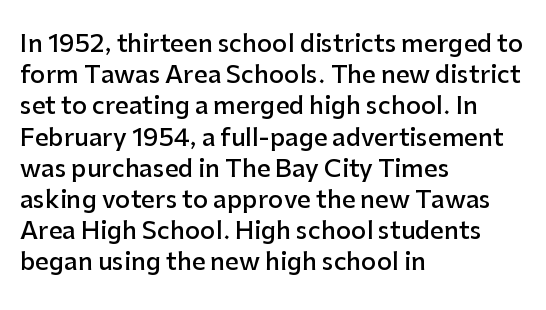
The image shows 24 px text type, upright; set left-aligned, normal line spacing (1.3x), normal letter spacing, not underlined.
